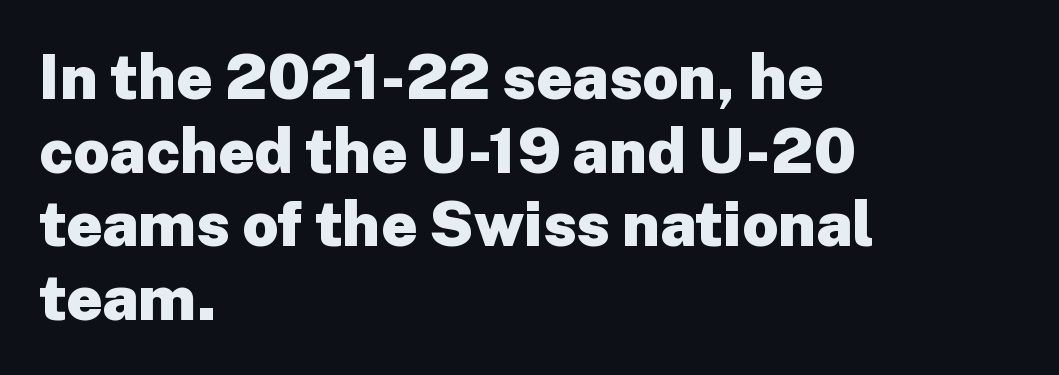
The image shows 63 px heavy sans-serif type, upright; set left-aligned, line spacing 1.17x, normal letter spacing, not underlined; low stroke contrast and a medium x-height.
